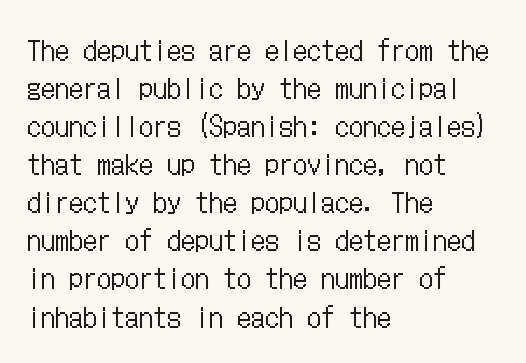
Clear beneath every line of the passage. Words appear dense and cohesive because spacing is normal. The passage shown is not bold in any degree. The rendering uses a moderate line-height, typical for paragraphs.
